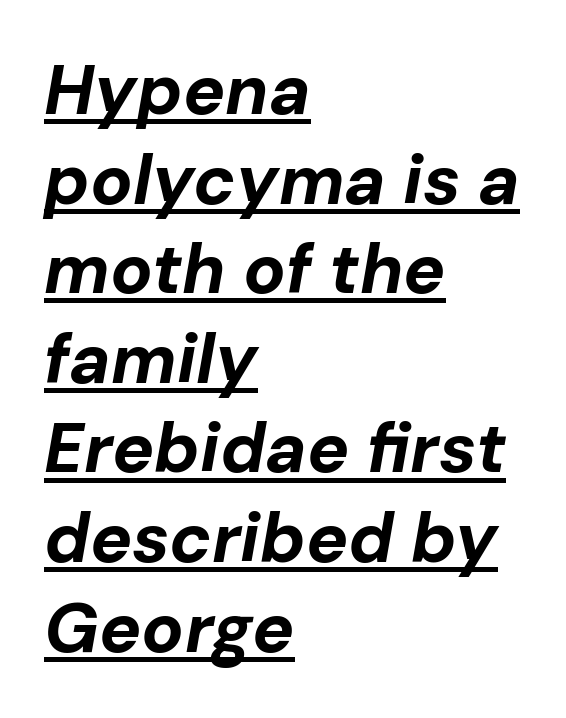
The space between consecutive lines is moderate. The glyphs are accompanied by a horizontal stroke just below them. Each letter keeps its own natural width here, so spacing adapts to shape. Notice how thick the strokes are: this is what a full bold looks like. The passage is arranged the way most books set body copy — flush left.
